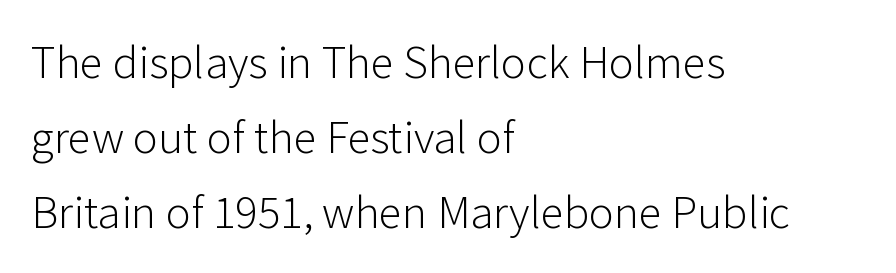
The image shows 47 px light sans-serif type, upright; set left-aligned, normal line spacing (1.6x), normal letter spacing, not underlined; low stroke contrast and a medium x-height.
